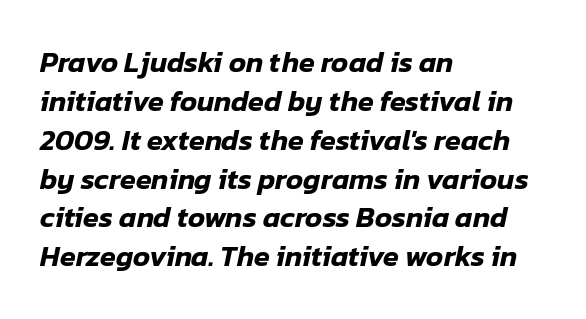
Horizontal alignment here is leftward, the default for most running prose. Looks like regular typesetting: each glyph gets only the width it needs. The whole block is typeset with a tilt. Baseline-to-baseline distance is the conventional proportion of letter height. Words float on clear page, feet unadorned.
